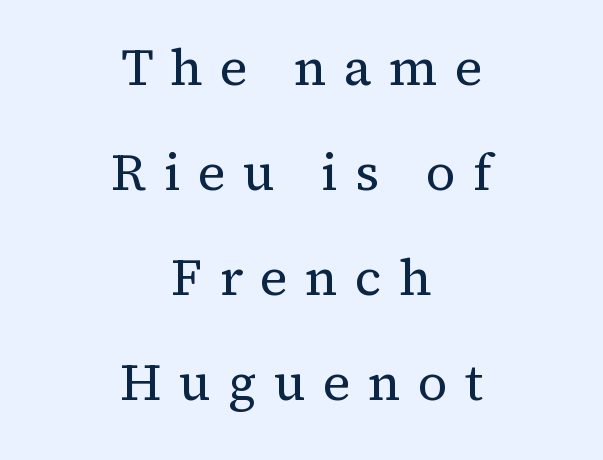
The image shows 51 px regular-weight serif type, upright; set centered, loose line spacing (2.06x), unusually wide letter spacing (+0.34 em), not underlined; medium stroke contrast and a medium x-height.
